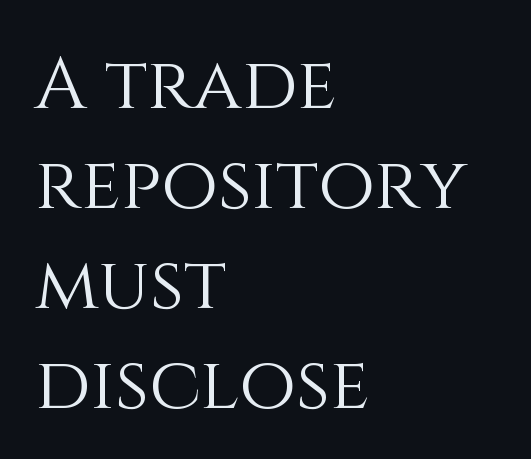
Q: Is the text bold? A: No.
Q: Is the text italic (slanted)? A: No, it is upright.
Q: Is the text underlined? A: No.
Q: How is the paragraph aligned? A: Left-aligned.
Q: Is the spacing between letters normal or unusually wide? A: Normal.
Q: Is the spacing between lines tight, normal or loose? A: Normal.
Q: Width (condensed, normal, or wide)? A: Normal.
Q: Stroke contrast? A: Medium.
Q: x-height? A: Large.
Q: Monospaced? A: No.
